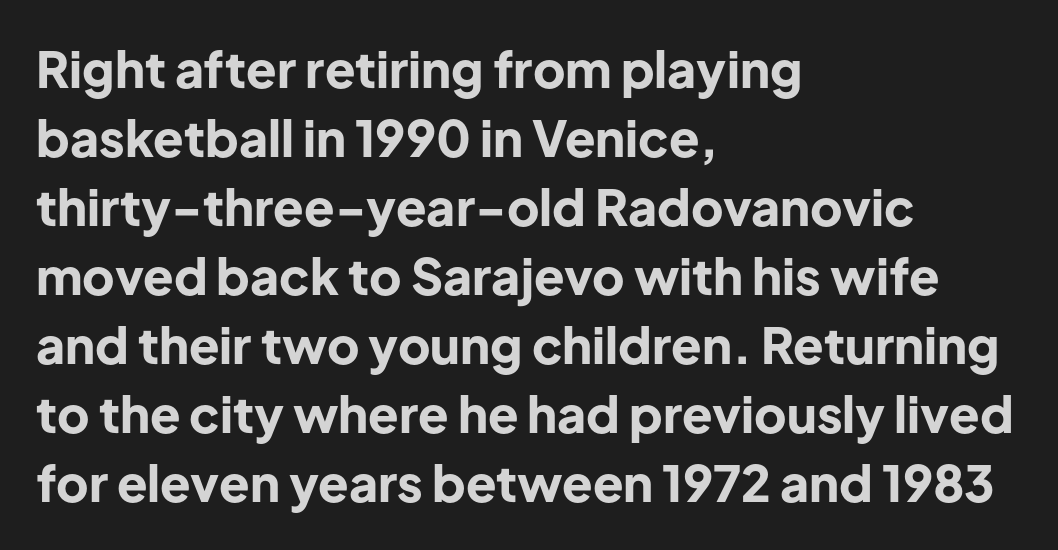
Q: Is the text bold? A: Yes.
Q: Is the text italic (slanted)? A: No, it is upright.
Q: Is the typeface a serif or a sans-serif typeface? A: Sans-serif.
Q: Is the text underlined? A: No.
Q: How is the paragraph aligned? A: Left-aligned.
Q: Is the spacing between letters normal or unusually wide? A: Normal.
Q: Is the spacing between lines tight, normal or loose? A: Normal.
Q: Width (condensed, normal, or wide)? A: Normal.
Q: Stroke contrast? A: Low.
Q: x-height? A: Medium.
Q: Monospaced? A: No.
